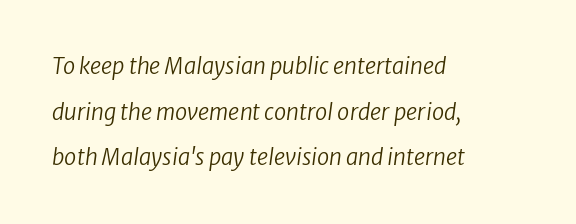
The image shows 22 px text type; set left-aligned, loose line spacing (2.07x), normal letter spacing, not underlined.
